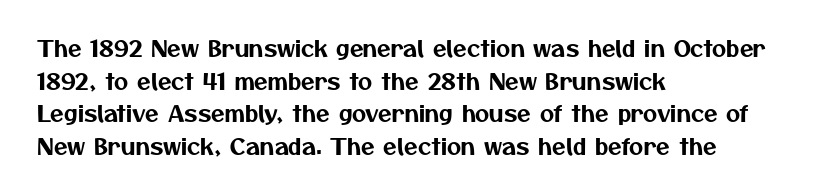
{"underline": "no", "align": "left", "line_spacing": "normal", "line_spacing_ratio": 1.48, "letter_spacing": "normal", "letter_spacing_em": 0.0, "glyph_px": 22}
